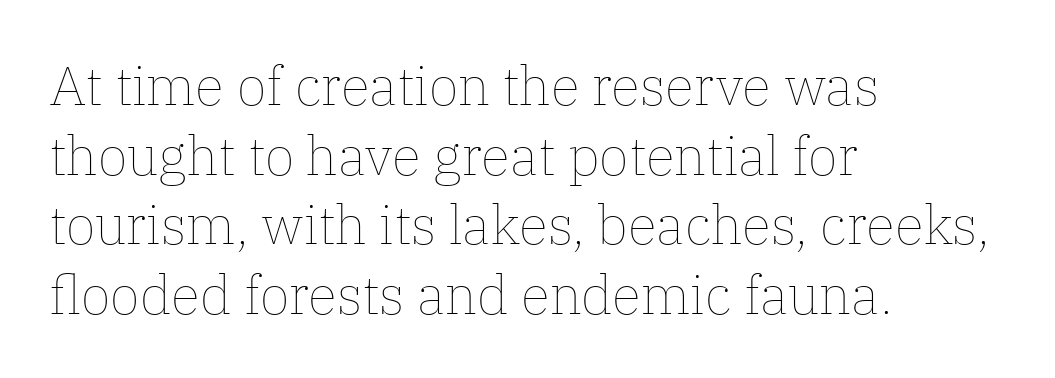
The image shows 54 px thin type, upright; set left-aligned, normal line spacing (1.29x), normal letter spacing, not underlined; low stroke contrast and a medium x-height.
